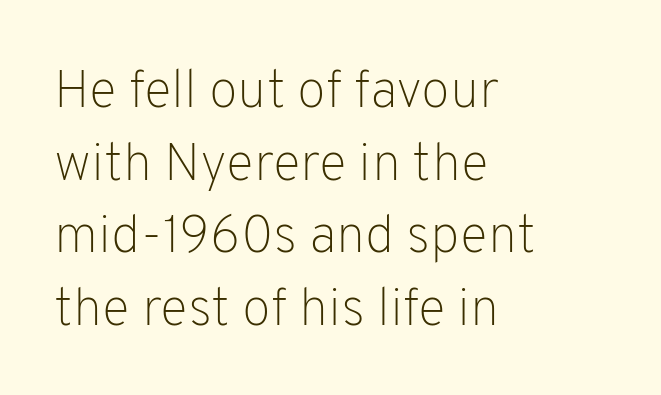
The letters carry no serifs — their stems end cleanly without finishing strokes. This is roman type, the default non-slanted kind. Beneath every word, the page is bare. These lines are rendered in a variable-pitch font. Unbolded letterforms with no extra heft. The gaps between neighbouring characters are ordinary and unremarkable.
